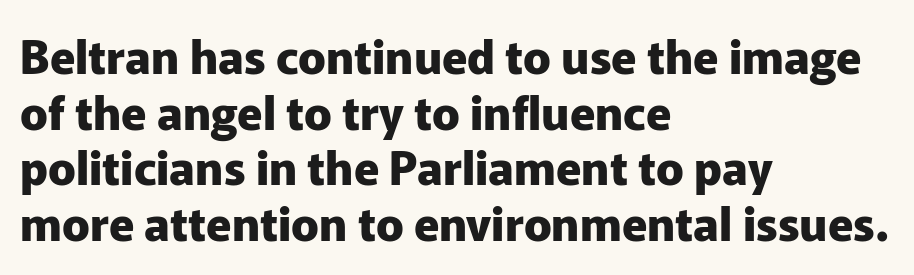
The type is set solid horizontally, with unmodified tracking. A typesetter would label this face a sans. You'd pick this weight for a headline — it's a proper bold. If you drew a ruler down the left edge, every line would touch it.
